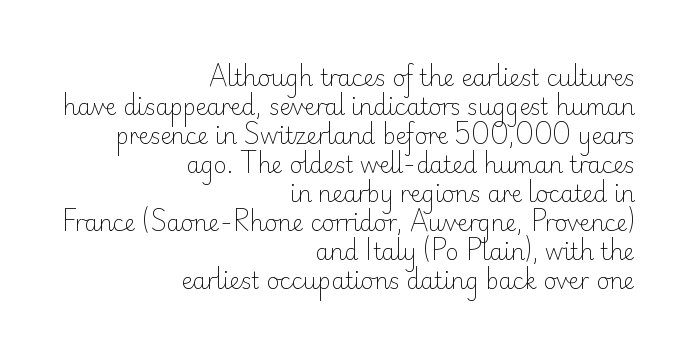
Bold? No — there's no thickening of the strokes. The rendering anchors every line to the right-hand side. Each row of text sits above clean, open space. Nope, not italic — everything's standing straight. Tracking here is standard; glyphs follow each other at the usual distance. Compared with typical paragraphs, the rows here are spaced about the same.
